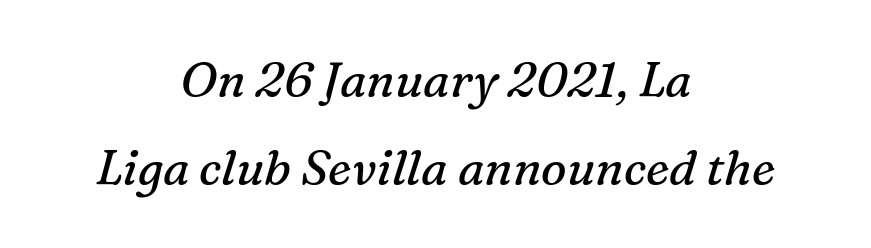
The letters advance in unequal steps, a hallmark of proportional type. The weight would be labelled regular, book, light, or lighter still. Rule under the text: the space is simply empty. Which margin do the lines hug? Neither — every line sits in the middle. Every character sits at an angle, as italics do. Letter spacing: default.
